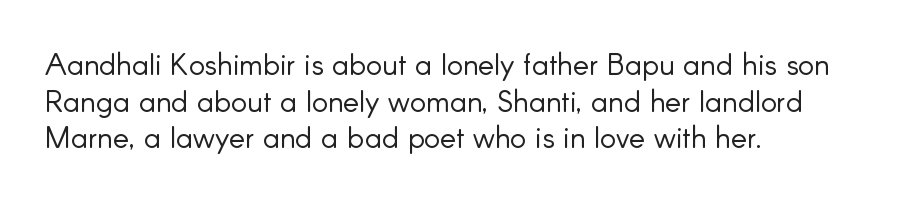
Character widths vary here, with narrow letters taking less room than wide ones. The font's upright variant was chosen for this text. The zone under the glyphs is completely vacant. Each line starts at the same left margin while the right side varies. A light-to-regular cut is what we see here.
